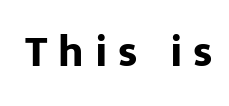
Characters remain perfectly vertical along every line. Spacing verdict: proportional, widths tailored to each character. Notice how thick the strokes are: this is what a full bold looks like. Tracking here is generous; glyphs stand well apart from one another. Underlining? Definitely not there. Does the type have serifs? No, each stem ends abruptly.
